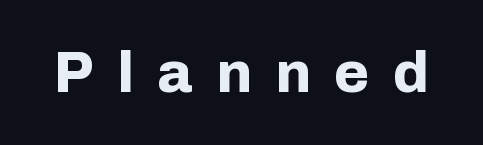
{"serif": "no", "italic": "no", "bold": "yes", "weight": "bold", "width": "normal", "stroke_contrast": "low", "x_height": "medium", "monospaced": "no", "underline": "no", "letter_spacing": "wide", "letter_spacing_em": 0.41, "glyph_px": 57}
